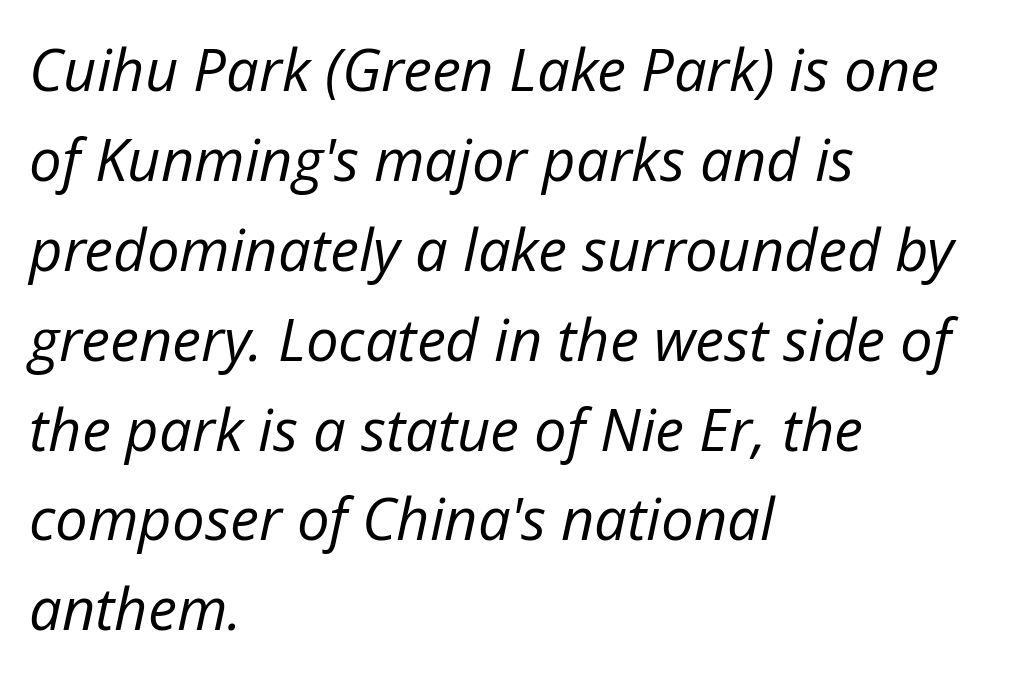
{"italic": "yes", "lean": "right", "slant_degrees": 12, "bold": "no", "weight": "regular", "width": "normal", "stroke_contrast": "low", "x_height": "medium", "monospaced": "no", "underline": "no", "align": "left", "line_spacing": "normal", "line_spacing_ratio": 1.55, "letter_spacing": "normal", "letter_spacing_em": 0.0, "glyph_px": 58}
